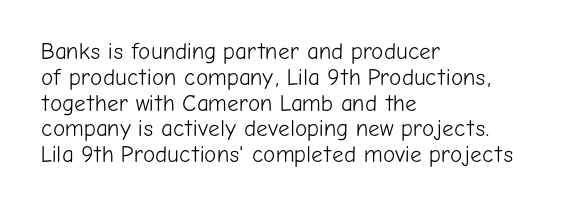
{"italic": "no", "bold": "no", "underline": "no", "align": "left", "line_spacing": "tight", "line_spacing_ratio": 1.12, "letter_spacing": "normal", "letter_spacing_em": 0.0, "glyph_px": 23}
